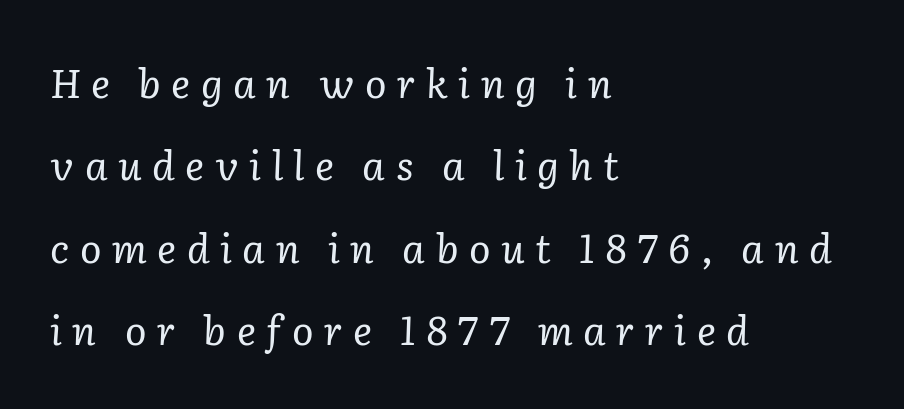
The image shows 40 px regular-weight serif type, italic (leaning right); set left-aligned, loose line spacing (2.06x), unusually wide letter spacing (+0.26 em), not underlined; low stroke contrast and a medium x-height.
